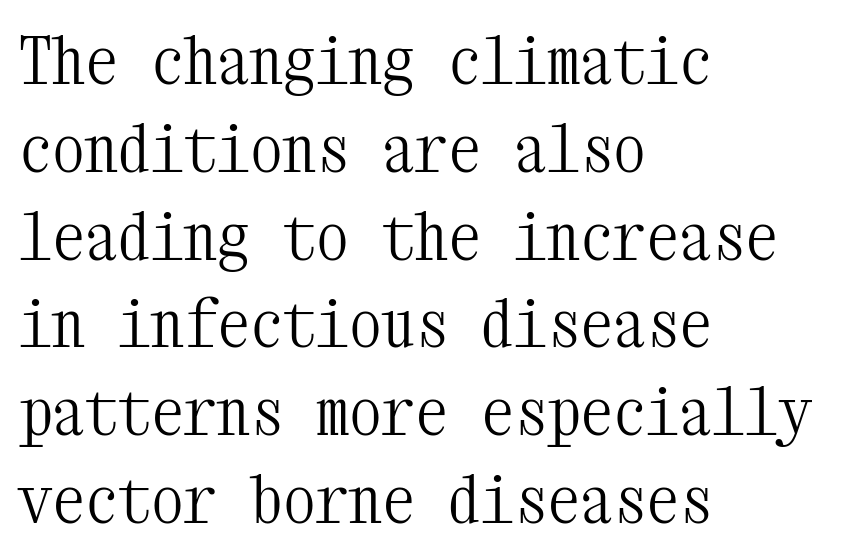
The image shows 66 px light, condensed serif type, upright, monospaced; set left-aligned, normal line spacing (1.33x), normal letter spacing, not underlined; medium stroke contrast and a medium x-height.
